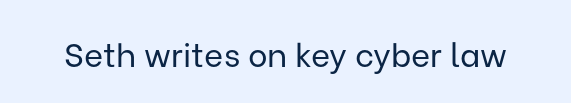
Q: Is the text bold? A: No.
Q: Is the text italic (slanted)? A: No, it is upright.
Q: Is the typeface a serif or a sans-serif typeface? A: Sans-serif.
Q: Is the text underlined? A: No.
Q: Is the spacing between letters normal or unusually wide? A: Normal.
Q: Width (condensed, normal, or wide)? A: Normal.
Q: Stroke contrast? A: Low.
Q: x-height? A: Medium.
Q: Monospaced? A: No.
